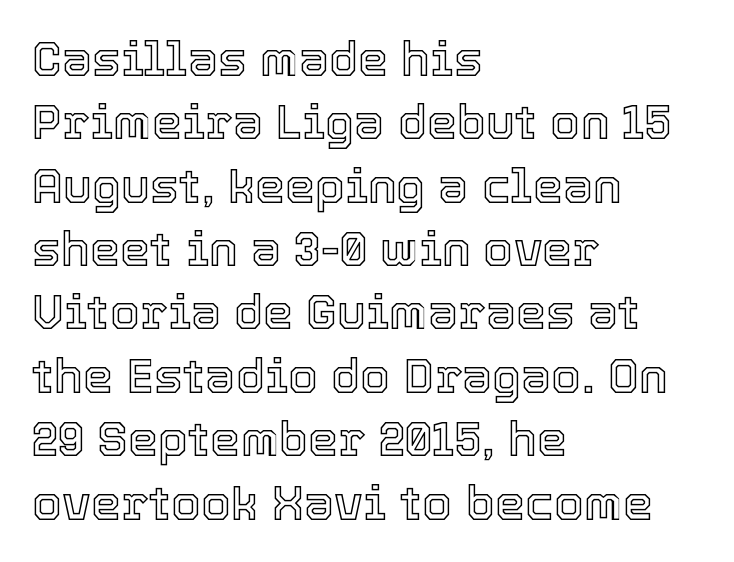
The image shows 48 px text type, upright; set left-aligned, normal line spacing (1.32x), normal letter spacing, not underlined; a medium x-height.
